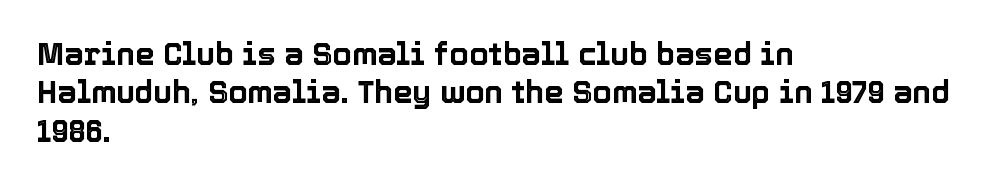
The image shows 31 px text type, upright; set left-aligned, line spacing 1.24x, normal letter spacing, not underlined; a medium x-height.
